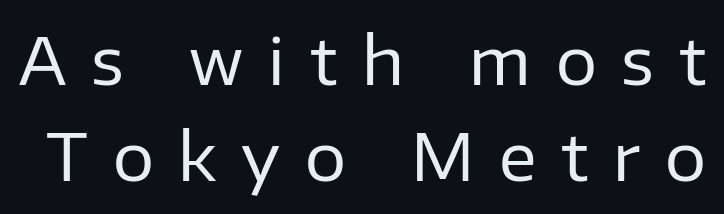
Q: Is the text bold? A: No.
Q: Is the text italic (slanted)? A: No, it is upright.
Q: Is the typeface a serif or a sans-serif typeface? A: Sans-serif.
Q: Is the text underlined? A: No.
Q: Is the spacing between letters normal or unusually wide? A: Unusually wide.
Q: Is the spacing between lines tight, normal or loose? A: Normal.
Q: Width (condensed, normal, or wide)? A: Normal.
Q: Stroke contrast? A: Low.
Q: x-height? A: Medium.
Q: Monospaced? A: No.
